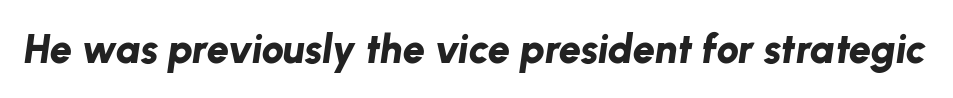
The glyphs are unaccompanied by any horizontal stroke below them. The horizontal fit of the characters is conventional and even. Every letter is thick-stroked: bold, no question. The letters are slanted; this is an italic face. The rendering uses natural spacing where letterforms have individual widths.
